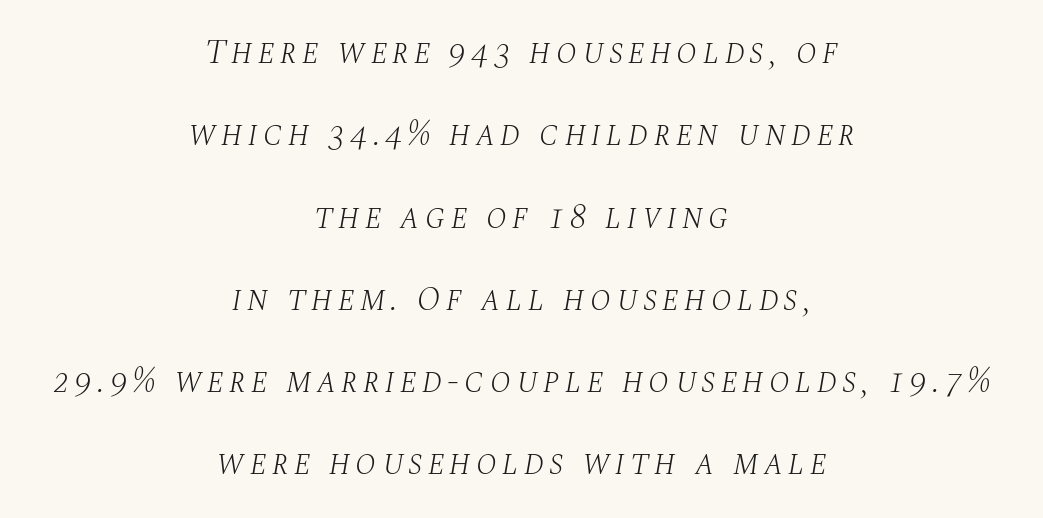
Q: Is the text bold? A: No.
Q: Is the text italic (slanted)? A: Yes, it leans right by about 10 degrees.
Q: Is the typeface a serif or a sans-serif typeface? A: Serif.
Q: Is the text underlined? A: No.
Q: How is the paragraph aligned? A: Centered.
Q: Is the spacing between lines tight, normal or loose? A: Loose.
Q: Width (condensed, normal, or wide)? A: Normal.
Q: Stroke contrast? A: Medium.
Q: x-height? A: Large.
Q: Monospaced? A: No.
